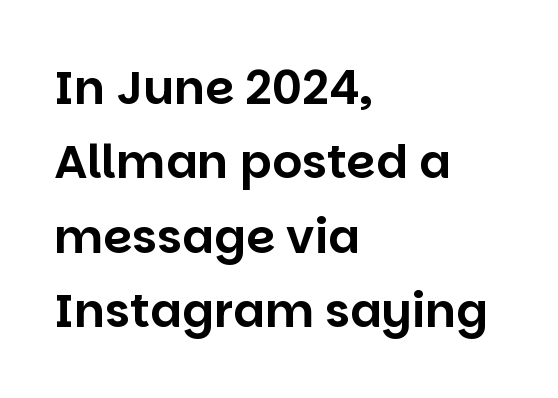
The image shows 47 px sans-serif type, upright; set left-aligned, normal line spacing (1.58x), normal letter spacing, not underlined; low stroke contrast and a large x-height.
